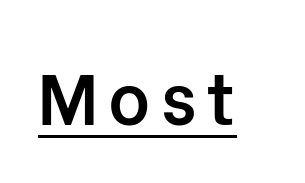
{"serif": "no", "italic": "no", "bold": "semi", "weight": "semibold", "width": "normal", "stroke_contrast": "low", "x_height": "medium", "monospaced": "no", "underline": "yes", "glyph_px": 72}
